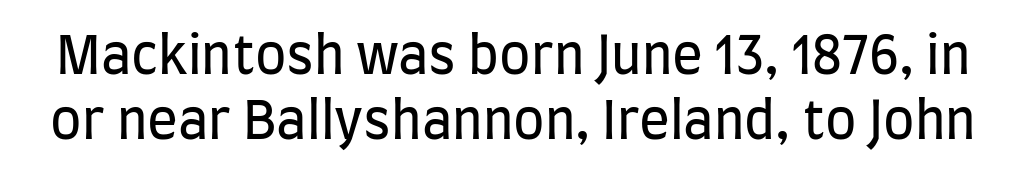
The letters carry no serifs — their stems end cleanly without finishing strokes. The letters stand straight up with perfectly vertical stems. The passage shown has conventional tracking throughout. The area under the type is left untouched. The leading is moderate, giving the passage an even texture. Character widths vary here, with narrow letters taking less room than wide ones.
